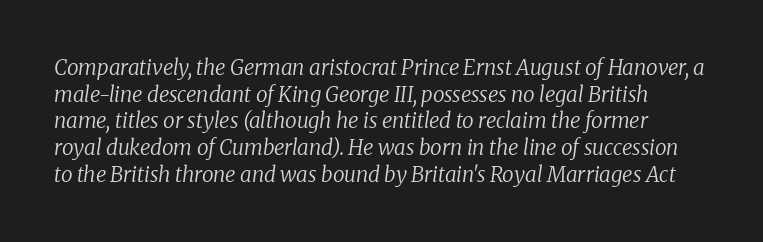
The image shows 21 px text type, italic (leaning right); set normal line spacing (1.27x), normal letter spacing, not underlined.
